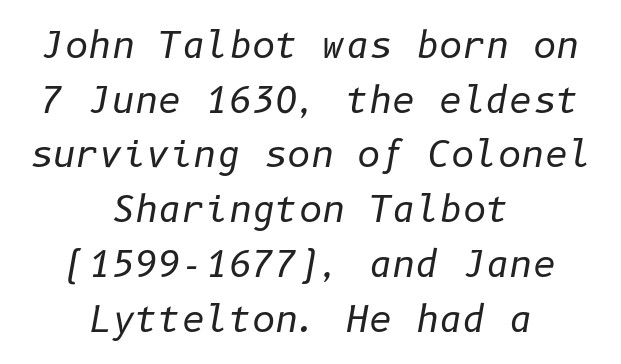
The image shows 36 px regular-weight type, italic (leaning right); set centered, normal line spacing (1.52x), normal letter spacing, not underlined; low stroke contrast and a medium x-height.
